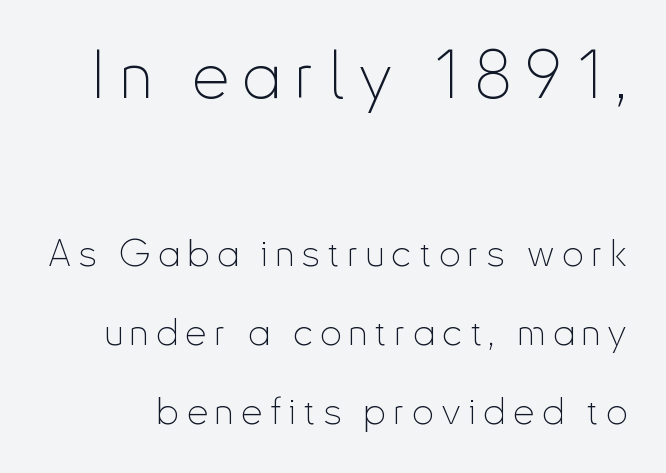
The image shows 67 px thin, condensed sans-serif type, upright; set loose line spacing (2.08x), unusually wide letter spacing (+0.2 em), not underlined; the first (top) block is 1.76x larger; low stroke contrast and a small x-height.
